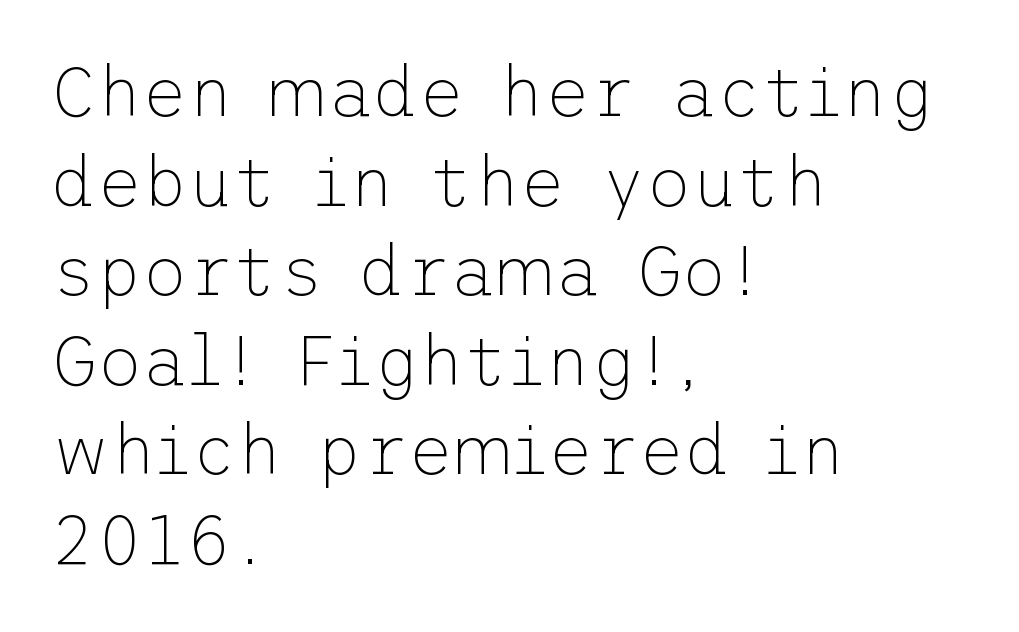
The image shows 70 px thin sans-serif type, upright; set left-aligned, normal line spacing (1.28x), normal letter spacing, not underlined; low stroke contrast and a medium x-height.
